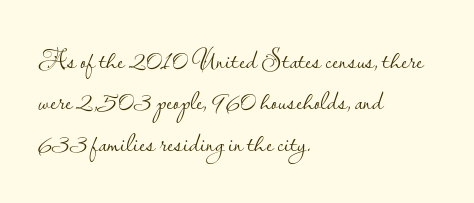
In terms of leading, this rendering sits right in the middle. Decoration check: the copy has no underline. The passage shown is not bold in any degree. How are the letters spaced? Ordinarily, with no added tracking.
